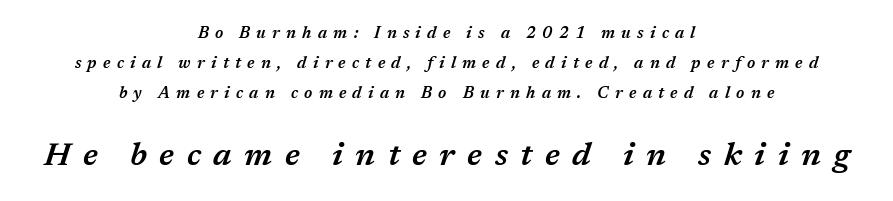
The image shows 32 px semibold type, italic (leaning right); set centered, line spacing 1.87x, unusually wide letter spacing (+0.39 em), not underlined; the second (bottom) block is 2.0x larger; medium stroke contrast and a medium x-height.
